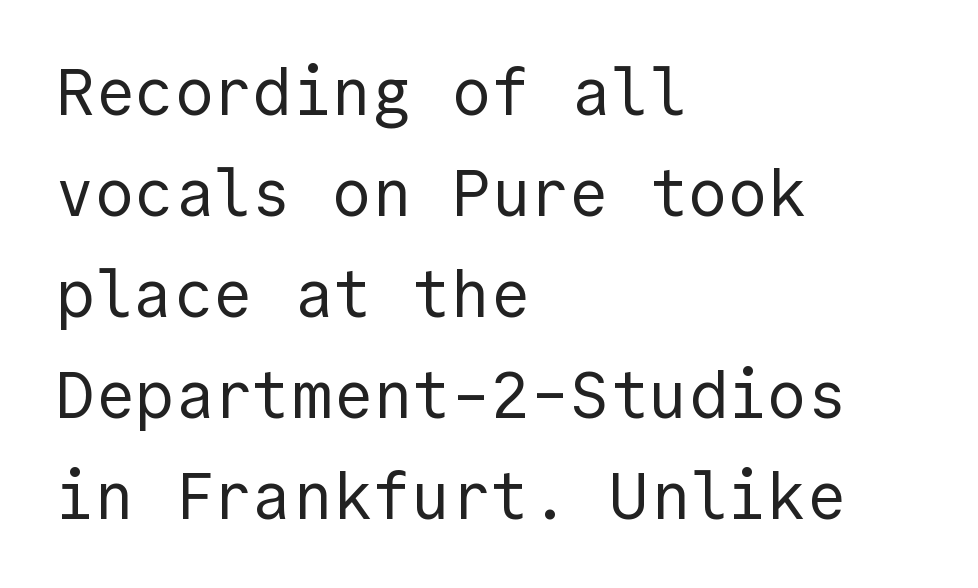
A typesetter would label this face a sans. These lines stack with their left ends in a neat column. Line spacing here is normal. The letters stand straight up with perfectly vertical stems. Stroke thickness stays within the range of a standard reading face or lighter. The face used here is rendered with its standard letterfit.
